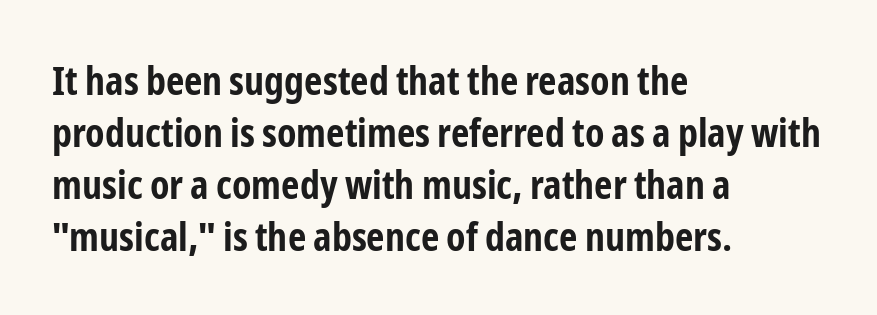
Q: Is the text bold? A: Yes.
Q: Is the text italic (slanted)? A: No, it is upright.
Q: Is the typeface a serif or a sans-serif typeface? A: Sans-serif.
Q: Is the text underlined? A: No.
Q: How is the paragraph aligned? A: Left-aligned.
Q: Is the spacing between letters normal or unusually wide? A: Normal.
Q: Is the spacing between lines tight, normal or loose? A: Normal.
Q: Width (condensed, normal, or wide)? A: Condensed.
Q: Stroke contrast? A: Low.
Q: x-height? A: Medium.
Q: Monospaced? A: No.
